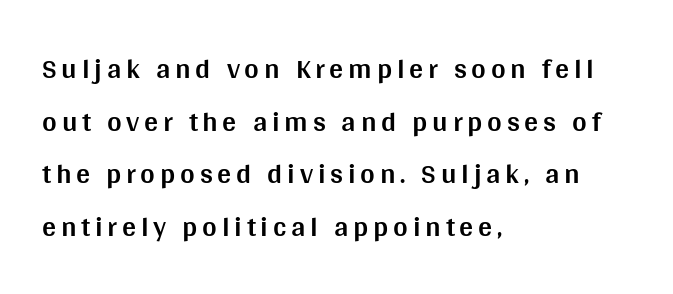
Q: Is the text bold? A: Yes.
Q: Is the text italic (slanted)? A: No, it is upright.
Q: Is the typeface a serif or a sans-serif typeface? A: Sans-serif.
Q: Is the text underlined? A: No.
Q: How is the paragraph aligned? A: Left-aligned.
Q: Width (condensed, normal, or wide)? A: Normal.
Q: Stroke contrast? A: Medium.
Q: x-height? A: Large.
Q: Monospaced? A: No.
